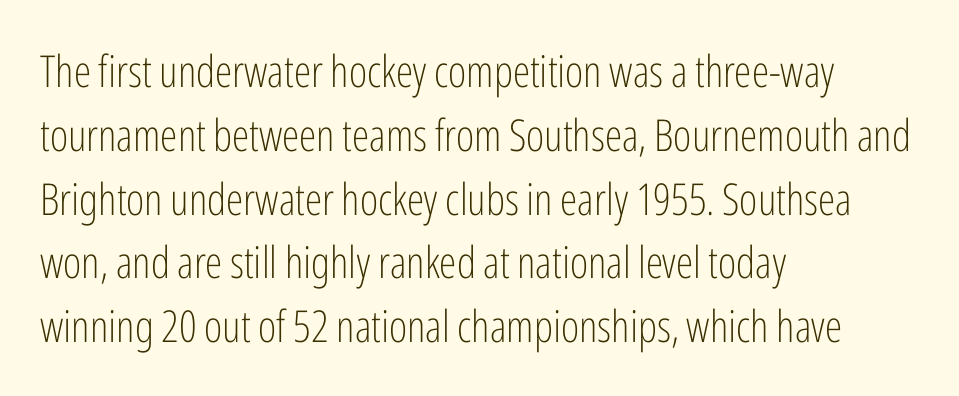
The image shows 44 px light, condensed sans-serif type, upright; set left-aligned, normal line spacing (1.45x), normal letter spacing, not underlined; low stroke contrast and a medium x-height.
